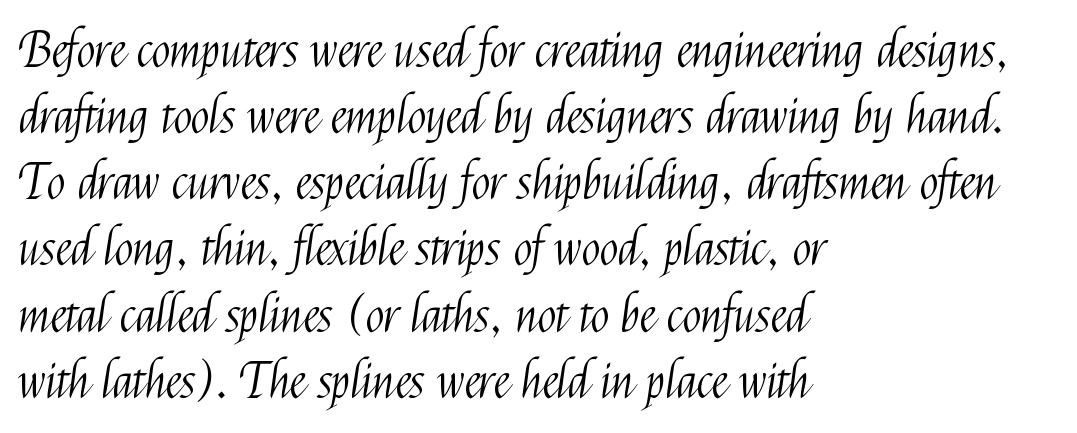
Q: Is the text bold? A: No.
Q: Is the text italic (slanted)? A: Yes.
Q: Is the typeface a serif or a sans-serif typeface? A: Sans-serif.
Q: Is the text underlined? A: No.
Q: How is the paragraph aligned? A: Left-aligned.
Q: Is the spacing between letters normal or unusually wide? A: Normal.
Q: Is the spacing between lines tight, normal or loose? A: Normal.
Q: Width (condensed, normal, or wide)? A: Condensed.
Q: Stroke contrast? A: Medium.
Q: x-height? A: Medium.
Q: Monospaced? A: No.
